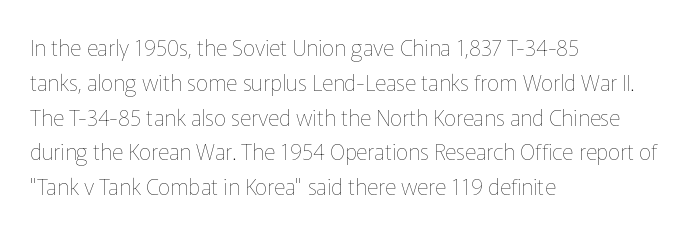
{"italic": "no", "bold": "no", "underline": "no", "align": "left", "line_spacing": "normal", "line_spacing_ratio": 1.58, "letter_spacing": "normal", "letter_spacing_em": 0.0, "glyph_px": 22}
